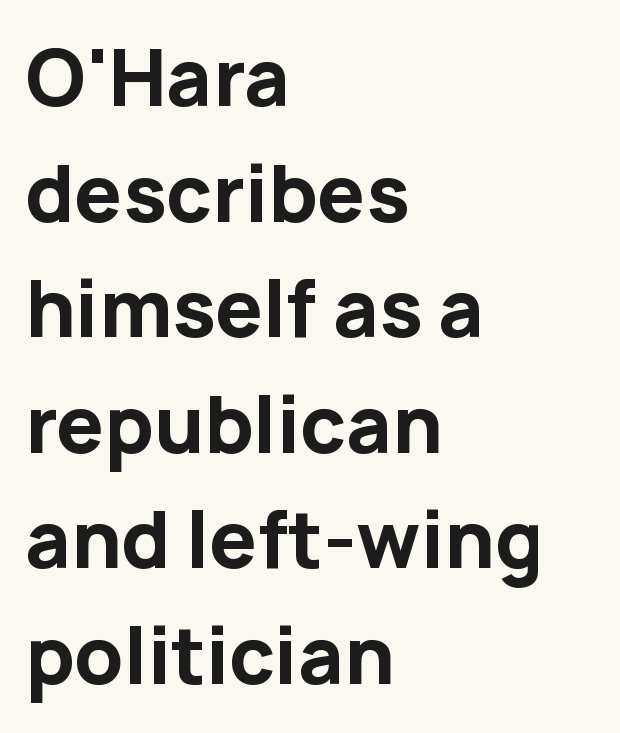
{"serif": "no", "italic": "no", "bold": "yes", "weight": "bold", "width": "normal", "stroke_contrast": "low", "x_height": "medium", "monospaced": "no", "underline": "no", "align": "left", "line_spacing": "normal", "line_spacing_ratio": 1.52, "letter_spacing": "normal", "letter_spacing_em": 0.0, "glyph_px": 76}
